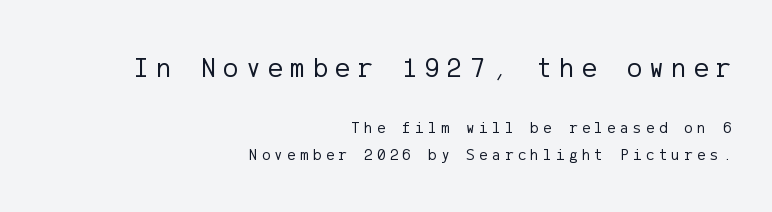
Q: Is the text bold? A: No.
Q: Is the text italic (slanted)? A: No, it is upright.
Q: Is the typeface a serif or a sans-serif typeface? A: Sans-serif.
Q: Is the text underlined? A: No.
Q: How is the paragraph aligned? A: Right-aligned.
Q: Is the spacing between letters normal or unusually wide? A: Unusually wide.
Q: Which block of text is set in a larger size, the first (top) or the second (bottom)? A: The first (top) one.
Q: Width (condensed, normal, or wide)? A: Normal.
Q: Stroke contrast? A: Low.
Q: x-height? A: Medium.
